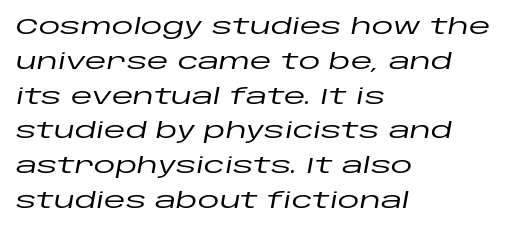
{"italic": "yes", "lean": "right", "slant_degrees": 10, "underline": "no", "align": "left", "line_spacing": "normal", "line_spacing_ratio": 1.58, "letter_spacing": "normal", "letter_spacing_em": 0.0, "glyph_px": 22}
